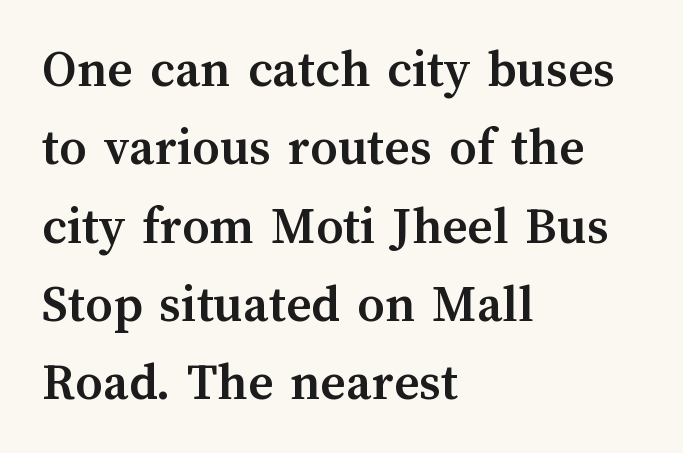
Q: Is the text bold? A: Yes.
Q: Is the text italic (slanted)? A: No, it is upright.
Q: Is the text underlined? A: No.
Q: How is the paragraph aligned? A: Left-aligned.
Q: Is the spacing between letters normal or unusually wide? A: Normal.
Q: Is the spacing between lines tight, normal or loose? A: Normal.
Q: Width (condensed, normal, or wide)? A: Normal.
Q: Stroke contrast? A: Medium.
Q: x-height? A: Medium.
Q: Monospaced? A: No.
